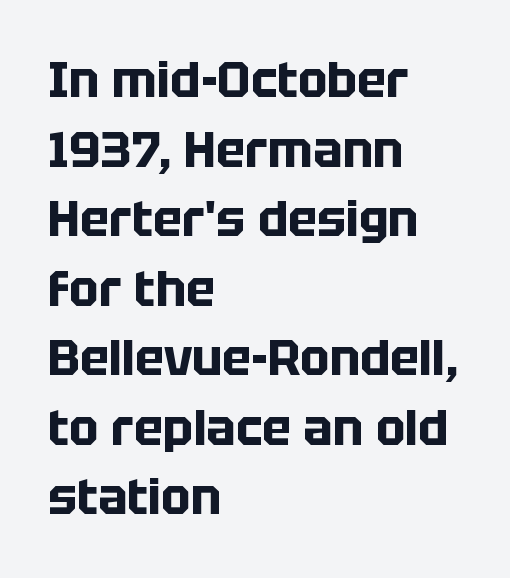
{"serif": "no", "italic": "no", "bold": "yes", "weight": "bold", "width": "normal", "stroke_contrast": "low", "x_height": "large", "monospaced": "no", "underline": "no", "align": "left", "line_spacing": "normal", "line_spacing_ratio": 1.42, "letter_spacing": "normal", "letter_spacing_em": 0.0, "glyph_px": 49}
